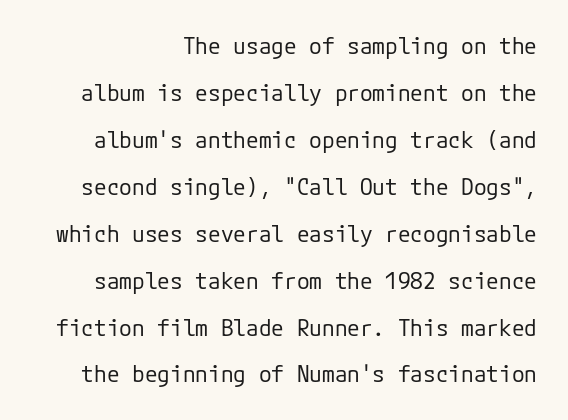
{"italic": "no", "bold": "no", "underline": "no", "line_spacing": "loose", "line_spacing_ratio": 2.04, "letter_spacing": "normal", "letter_spacing_em": 0.0, "glyph_px": 23}
